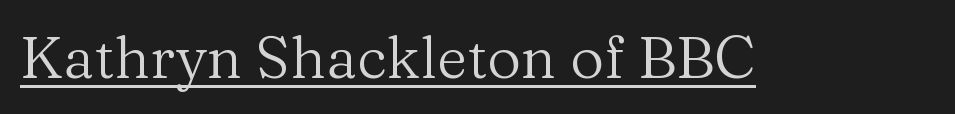
The image shows 59 px regular-weight serif type, upright; set normal letter spacing, underlined; medium stroke contrast and a medium x-height.
